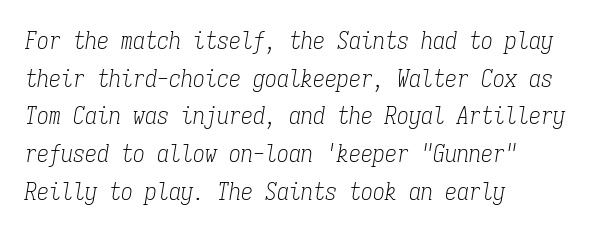
{"italic": "yes", "lean": "right", "slant_degrees": 9, "bold": "no", "underline": "no", "align": "left", "line_spacing": "normal", "line_spacing_ratio": 1.57, "letter_spacing": "normal", "letter_spacing_em": 0.0, "glyph_px": 24}
